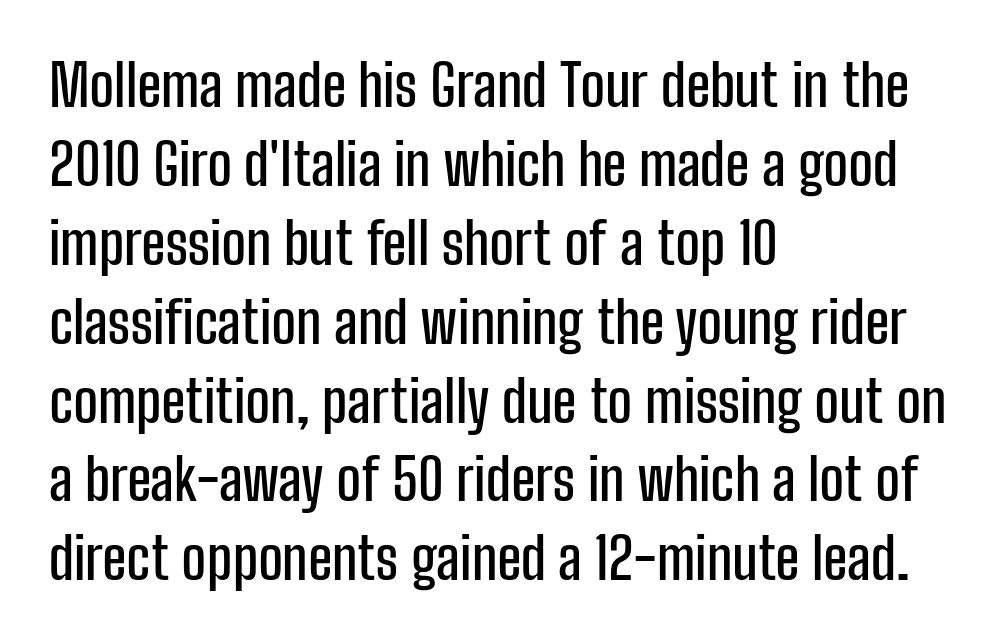
The image shows 58 px condensed sans-serif type, upright; set left-aligned, normal line spacing (1.36x), normal letter spacing, not underlined; low stroke contrast and a medium x-height.
